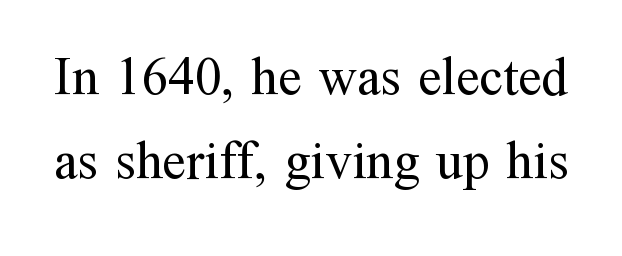
The rendering uses natural spacing where letterforms have individual widths. The horizontal fit of the characters is conventional and even. Ordinary non-slanted type is in use. Glance below the letters and you will spot only blank space.
